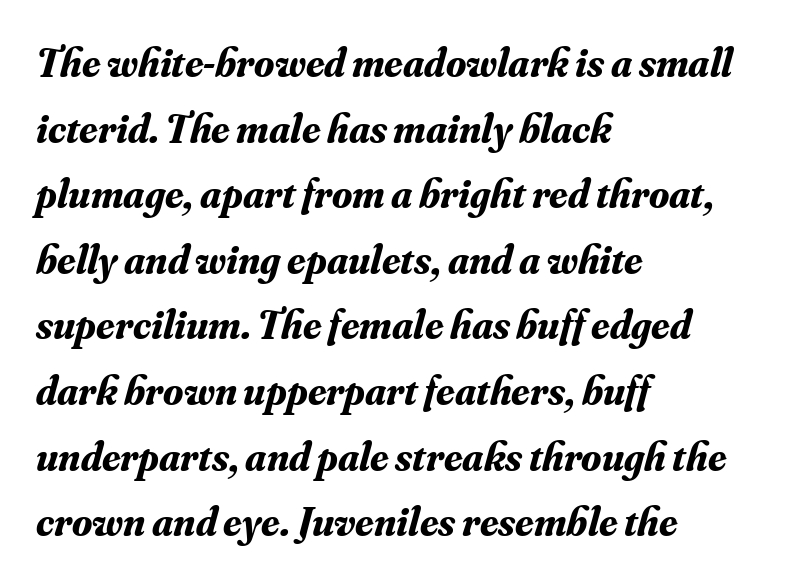
The image shows 41 px bold serif type, italic (leaning right); set left-aligned, normal line spacing (1.6x), normal letter spacing, not underlined; medium stroke contrast and a small x-height.
